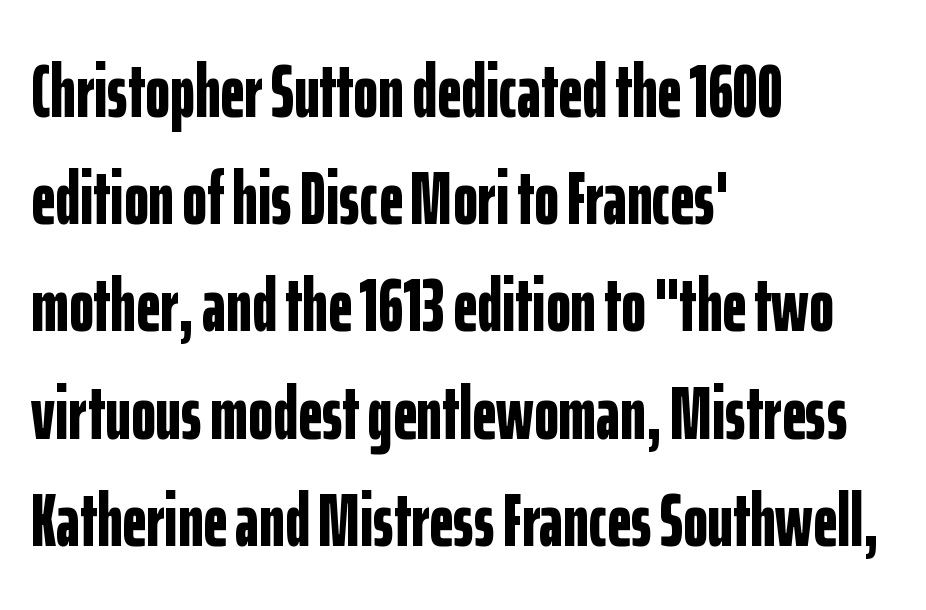
The image shows 75 px bold, condensed sans-serif type, upright; set left-aligned, normal line spacing (1.43x), normal letter spacing, not underlined; low stroke contrast and a medium x-height.
